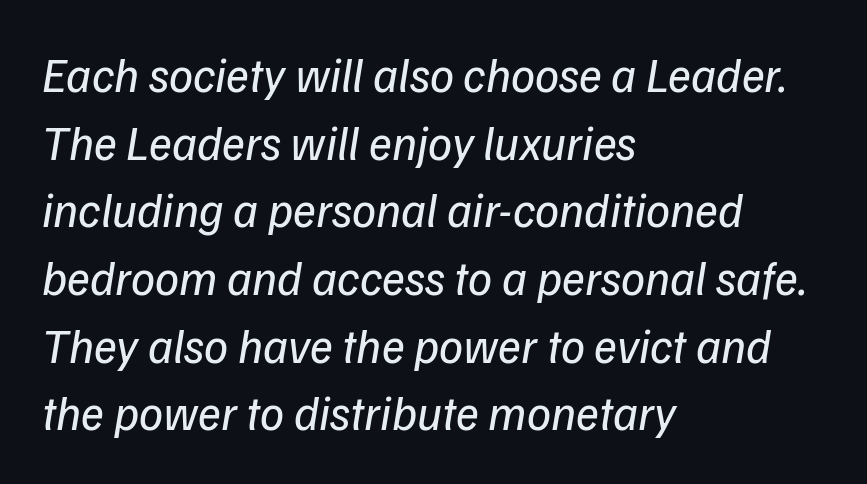
Q: Is the text bold? A: No.
Q: Is the typeface a serif or a sans-serif typeface? A: Sans-serif.
Q: Is the text underlined? A: No.
Q: How is the paragraph aligned? A: Left-aligned.
Q: Is the spacing between letters normal or unusually wide? A: Normal.
Q: Is the spacing between lines tight, normal or loose? A: Normal.
Q: Width (condensed, normal, or wide)? A: Normal.
Q: Stroke contrast? A: Low.
Q: x-height? A: Medium.
Q: Monospaced? A: No.
